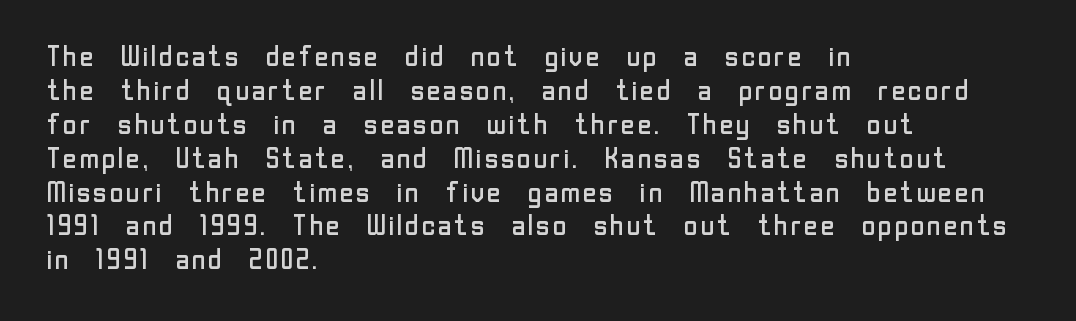
The image shows 28 px regular-weight sans-serif type, upright; set left-aligned, line spacing 1.21x, normal letter spacing, not underlined; low stroke contrast and a medium x-height.
